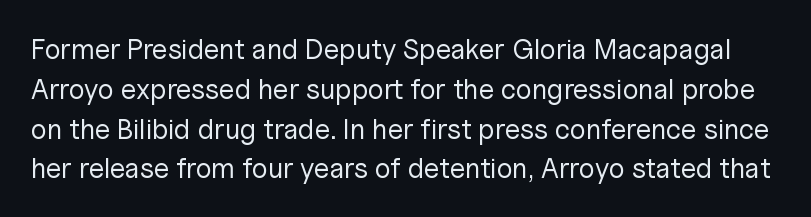
Students, note that the glyphs here touch the page at normal intervals. This block has exactly the height ordinary leading produces. Plain, unruled lines of type. Think standard paragraph weight, or any step lighter than that. The passage shown is typed in a proportional face where columns would drift. Upright lettering throughout.
